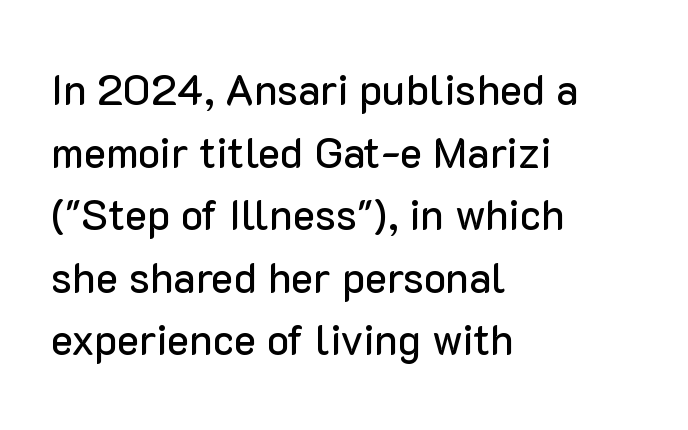
Does the lettering tilt? It doesn't — this is upright. In terms of letterform style, serifs are entirely absent. This rendering uses left alignment, leaving the right contour irregular. Observe the ordinary spacing: letters are neighbours, not strangers. Each letter keeps its own natural width here, so spacing adapts to shape.
